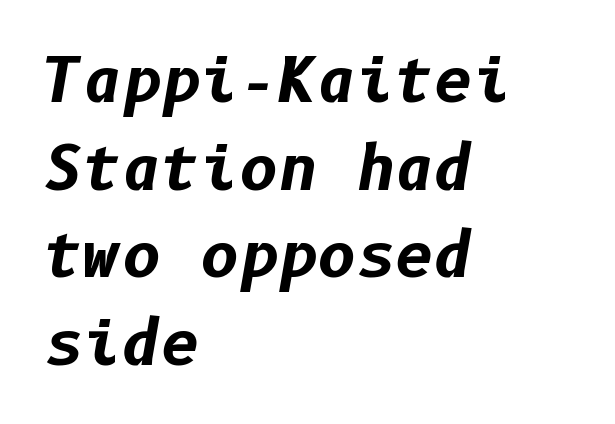
The axis of the letterforms is tilted away from vertical. Descenders are the only things crossing below the line. Pretty heavy lettering here — definitely bold. Does extra space separate the letters? No, they use regular spacing.
